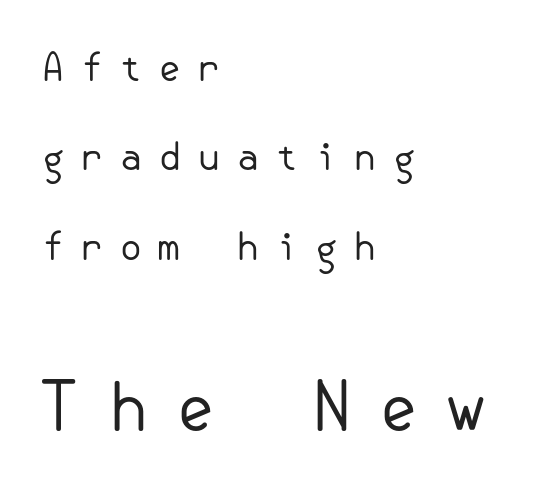
Q: Is the text bold? A: No.
Q: Is the text italic (slanted)? A: No, it is upright.
Q: Is the typeface a serif or a sans-serif typeface? A: Sans-serif.
Q: Is the text underlined? A: No.
Q: How is the paragraph aligned? A: Left-aligned.
Q: Is the spacing between letters normal or unusually wide? A: Unusually wide.
Q: Is the spacing between lines tight, normal or loose? A: Loose.
Q: Which block of text is set in a larger size, the first (top) or the second (bottom)? A: The second (bottom) one.
Q: Width (condensed, normal, or wide)? A: Normal.
Q: Stroke contrast? A: Low.
Q: x-height? A: Small.
